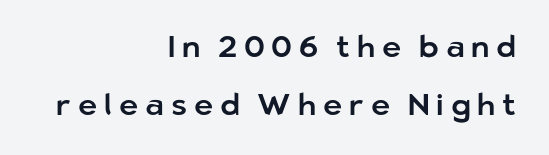
The zone under the glyphs is completely vacant. Ascenders rise straight up at ninety degrees. Loose tracking; the words dissolve into strings of separated letters. Notice how the passage keeps a crisp vertical edge on the right only. Look at the bottom of the vertical strokes: they stop flat, with no serifs.
